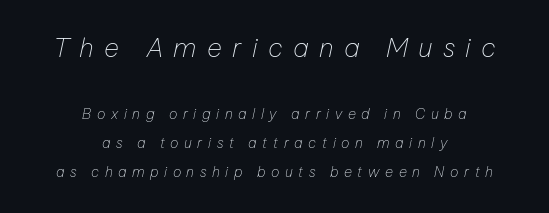
Of the two passages, the one on top uses the larger point size. Visually the block forms a symmetrical silhouette, jagged on both flanks. Summary of vertical rhythm: relaxed, with wide interline spacing. Someone cranked the tracking dial way up on this one. Bold? No — there's no thickening of the strokes.
